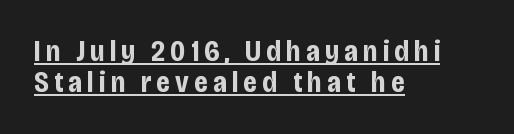
{"serif": "no", "italic": "no", "bold": "yes", "weight": "bold", "width": "condensed", "stroke_contrast": "low", "x_height": "large", "monospaced": "no", "underline": "yes", "align": "left", "line_spacing": "tight", "line_spacing_ratio": 1.06, "glyph_px": 29}
